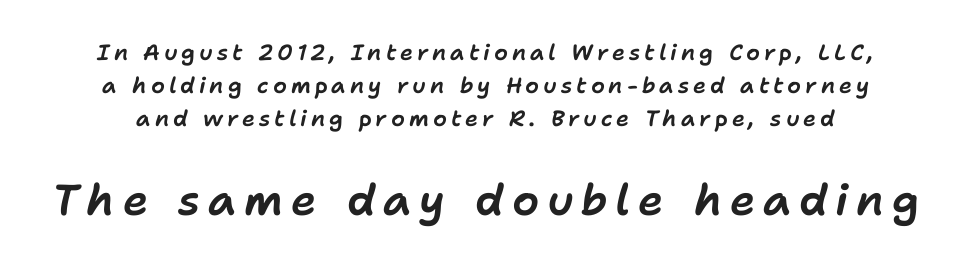
{"italic": "yes", "lean": "right", "slant_degrees": 11, "width": "normal", "stroke_contrast": "low", "x_height": "medium", "monospaced": "no", "underline": "no", "line_spacing": "normal", "line_spacing_ratio": 1.51, "larger_block": "second", "size_ratio": 1.95, "glyph_px": 43}
